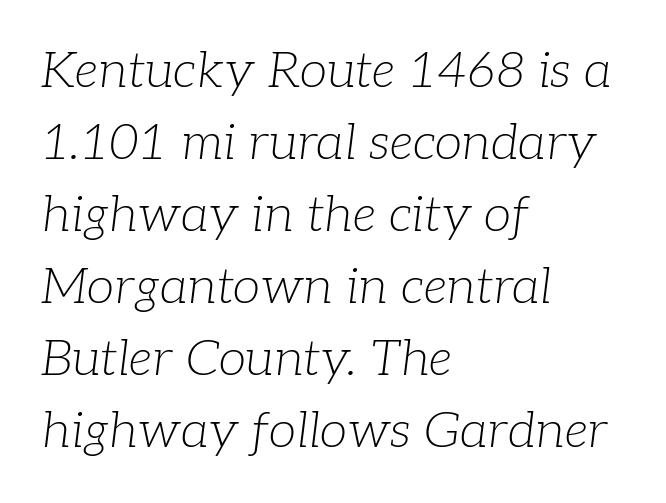
{"serif": "yes", "italic": "yes", "lean": "right", "slant_degrees": 7, "bold": "no", "weight": "light", "width": "normal", "stroke_contrast": "low", "x_height": "medium", "monospaced": "no", "underline": "no", "align": "left", "line_spacing": "normal", "line_spacing_ratio": 1.44, "letter_spacing": "normal", "letter_spacing_em": 0.0, "glyph_px": 50}
